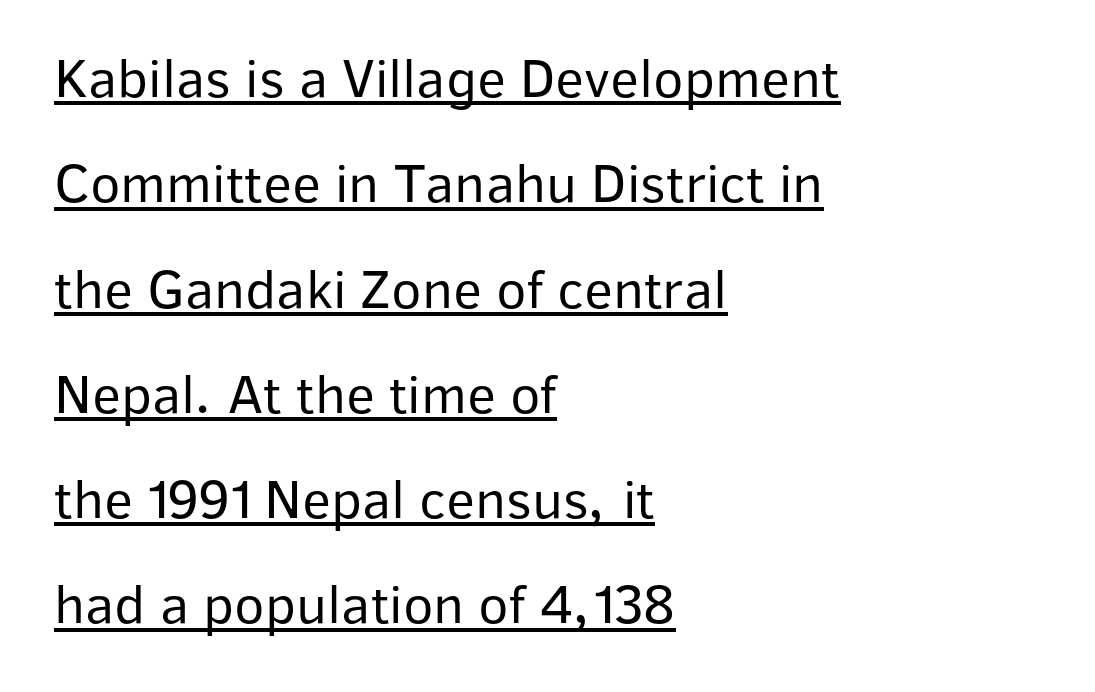
Q: Is the text bold? A: No.
Q: Is the text italic (slanted)? A: No, it is upright.
Q: Is the typeface a serif or a sans-serif typeface? A: Sans-serif.
Q: Is the text underlined? A: Yes.
Q: How is the paragraph aligned? A: Left-aligned.
Q: Is the spacing between letters normal or unusually wide? A: Normal.
Q: Width (condensed, normal, or wide)? A: Normal.
Q: Stroke contrast? A: Low.
Q: x-height? A: Medium.
Q: Monospaced? A: No.
